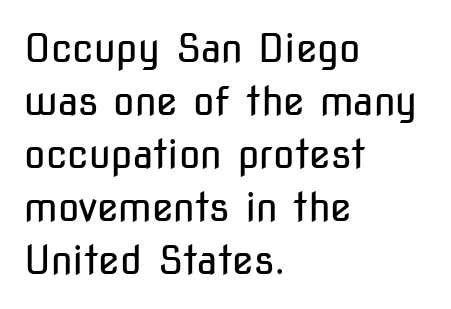
Q: Is the text bold? A: No.
Q: Is the text italic (slanted)? A: No, it is upright.
Q: Is the typeface a serif or a sans-serif typeface? A: Sans-serif.
Q: Is the text underlined? A: No.
Q: How is the paragraph aligned? A: Left-aligned.
Q: Is the spacing between letters normal or unusually wide? A: Normal.
Q: Is the spacing between lines tight, normal or loose? A: Normal.
Q: Width (condensed, normal, or wide)? A: Condensed.
Q: Stroke contrast? A: Low.
Q: x-height? A: Medium.
Q: Monospaced? A: No.
